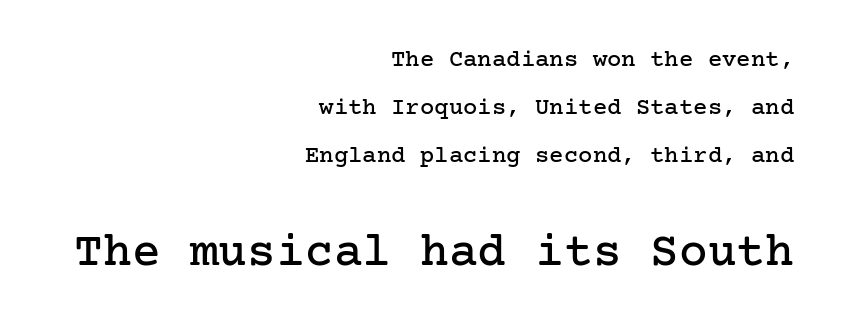
{"serif": "yes", "italic": "no", "width": "normal", "stroke_contrast": "low", "x_height": "medium", "underline": "no", "align": "right", "line_spacing": "loose", "line_spacing_ratio": 1.99, "letter_spacing": "normal", "letter_spacing_em": 0.0, "larger_block": "second", "size_ratio": 2.0, "glyph_px": 48}
